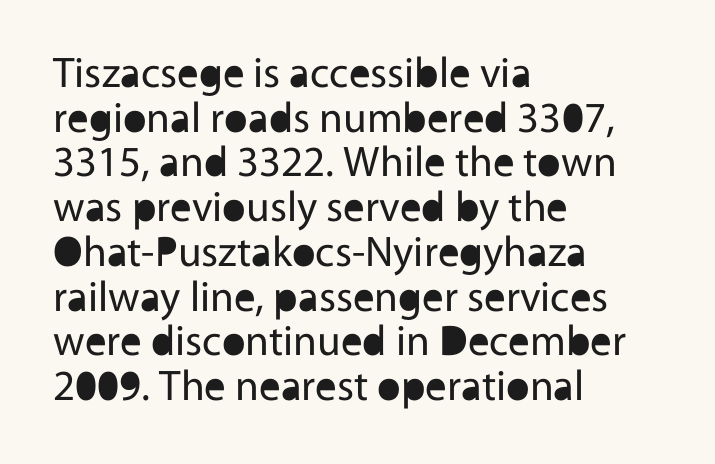
The image shows 43 px regular-weight sans-serif type, upright; set left-aligned, tight line spacing (1.04x), normal letter spacing, not underlined; a medium x-height.
